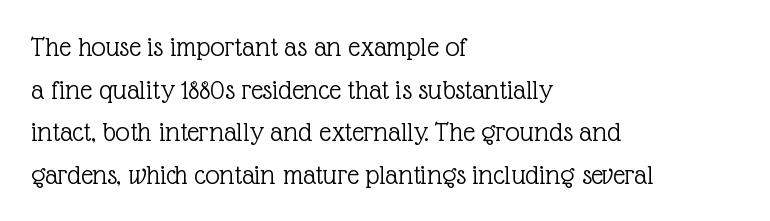
{"serif": "yes", "italic": "no", "bold": "no", "weight": "light", "width": "normal", "x_height": "medium", "monospaced": "no", "underline": "no", "align": "left", "line_spacing": "normal", "line_spacing_ratio": 1.47, "letter_spacing": "normal", "letter_spacing_em": 0.0, "glyph_px": 29}
